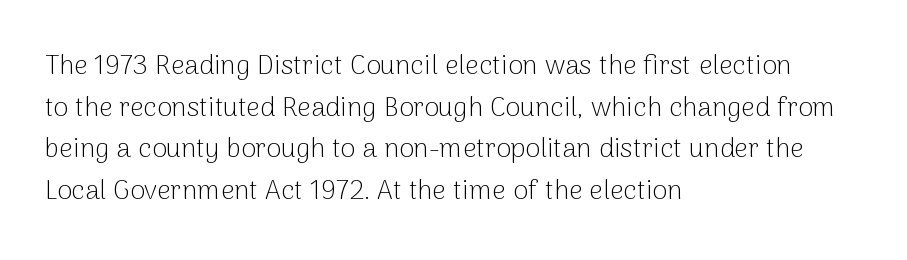
The image shows 27 px text type, upright; set left-aligned, normal line spacing (1.54x), normal letter spacing, not underlined.
